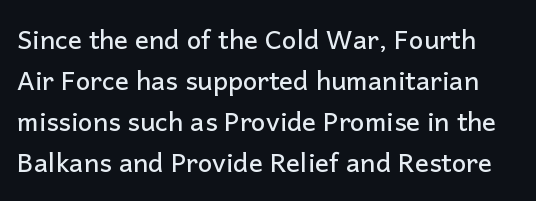
{"italic": "no", "underline": "no", "line_spacing": "normal", "line_spacing_ratio": 1.58, "letter_spacing": "normal", "letter_spacing_em": 0.0, "glyph_px": 26}
